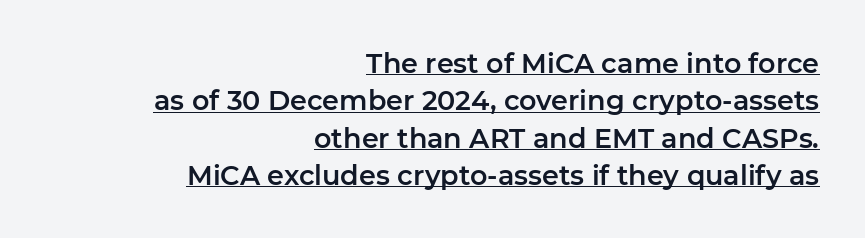
The ragged edge is on the left, which tells us the setting is flush right. The lettering holds an erect, upright posture throughout. The leading is moderate, giving the passage an even texture. Underline: present. What stands out about the letter spacing? Nothing — it is the standard amount.
